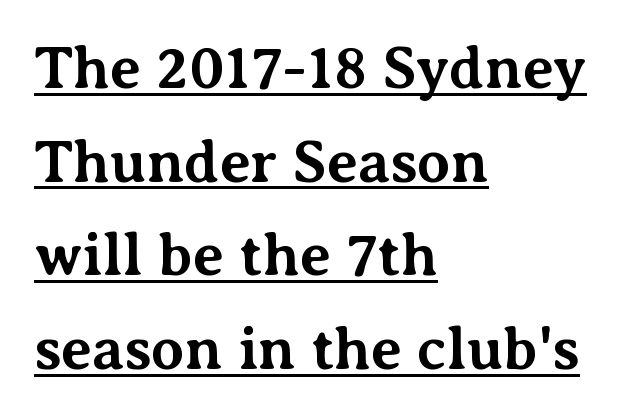
Q: Is the text bold? A: Yes.
Q: Is the text italic (slanted)? A: No, it is upright.
Q: Is the typeface a serif or a sans-serif typeface? A: Serif.
Q: Is the text underlined? A: Yes.
Q: How is the paragraph aligned? A: Left-aligned.
Q: Is the spacing between letters normal or unusually wide? A: Normal.
Q: Is the spacing between lines tight, normal or loose? A: Normal.
Q: Width (condensed, normal, or wide)? A: Normal.
Q: Stroke contrast? A: Medium.
Q: x-height? A: Medium.
Q: Monospaced? A: No.
